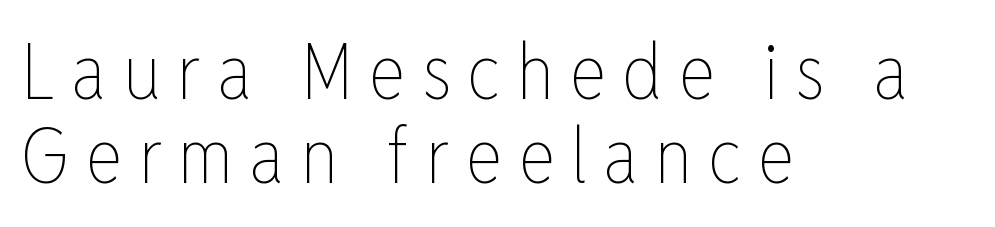
These glyphs show unthickened strokes, regular width or finer. Layout note: lines flush left. Character widths vary here, with narrow letters taking less room than wide ones. Words float on clear page, feet unadorned. Rows of type sit shoulder to shoulder in the vertical direction. In terms of posture, this sample is upright.
